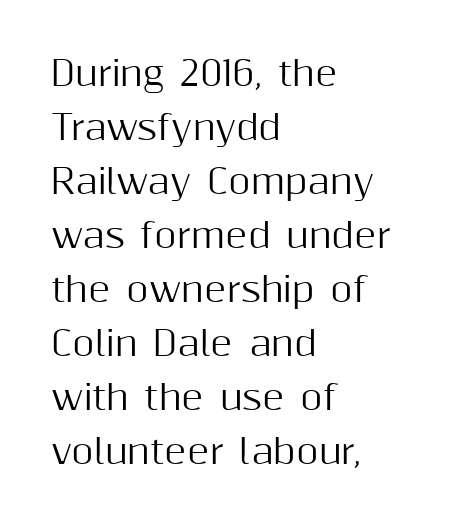
Proportional: the letters do not fall into vertical columns. A typesetter would mark this as roman, not italic. Leading matches the norm, producing a regular column. How are the letters spaced? Ordinarily, with no added tracking. Letterform terminals end flat and unadorned throughout the passage.
